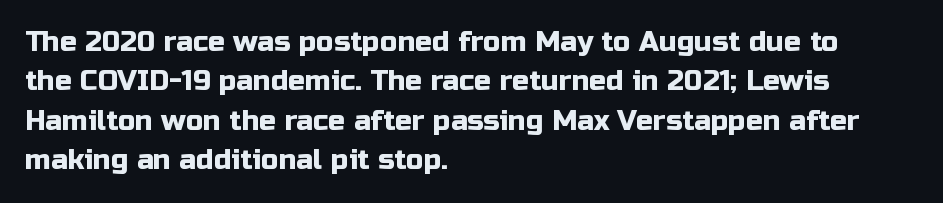
The line texture is even and compact thanks to regular tracking. Note the varied advance widths — an 'i' is clearly narrower than an 'm'. The foot of each line stays bare and open. Serifs: no, the terminals of the letterforms are clean. Compared with typical paragraphs, the rows here are spaced about the same.
